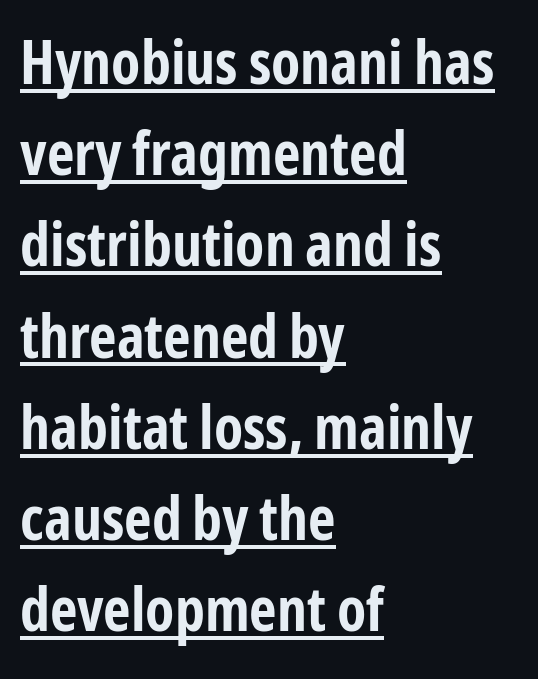
Q: Is the text bold? A: Yes.
Q: Is the text italic (slanted)? A: No, it is upright.
Q: Is the typeface a serif or a sans-serif typeface? A: Sans-serif.
Q: Is the text underlined? A: Yes.
Q: How is the paragraph aligned? A: Left-aligned.
Q: Is the spacing between letters normal or unusually wide? A: Normal.
Q: Is the spacing between lines tight, normal or loose? A: Normal.
Q: Width (condensed, normal, or wide)? A: Condensed.
Q: Stroke contrast? A: Low.
Q: x-height? A: Medium.
Q: Monospaced? A: No.
